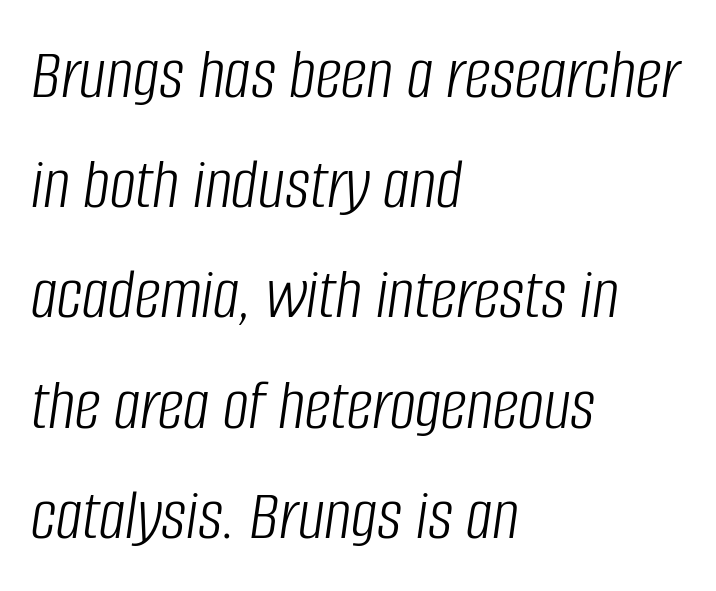
Q: Is the text bold? A: No.
Q: Is the text italic (slanted)? A: Yes, it leans right by about 8 degrees.
Q: Is the text underlined? A: No.
Q: How is the paragraph aligned? A: Left-aligned.
Q: Is the spacing between letters normal or unusually wide? A: Normal.
Q: Is the spacing between lines tight, normal or loose? A: Normal.
Q: Width (condensed, normal, or wide)? A: Condensed.
Q: Stroke contrast? A: Low.
Q: x-height? A: Large.
Q: Monospaced? A: No.
